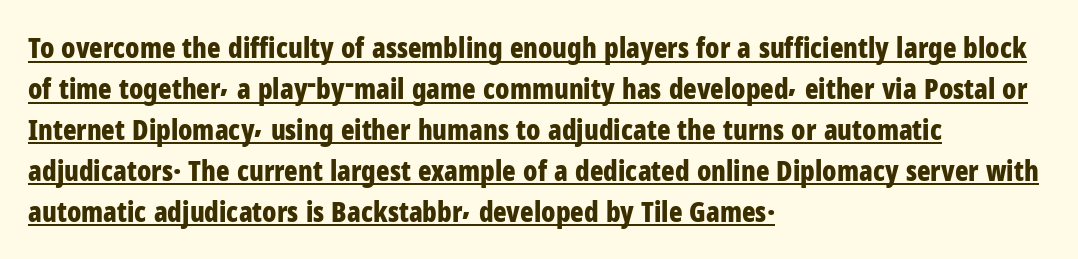
{"serif": "no", "italic": "no", "bold": "yes", "weight": "bold", "width": "condensed", "stroke_contrast": "low", "x_height": "medium", "monospaced": "no", "underline": "yes", "align": "left", "line_spacing": "normal", "line_spacing_ratio": 1.46, "letter_spacing": "normal", "letter_spacing_em": 0.0, "glyph_px": 28}
